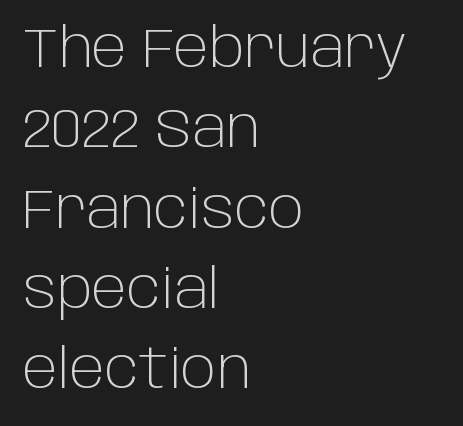
{"serif": "no", "italic": "no", "bold": "no", "weight": "light", "width": "normal", "stroke_contrast": "low", "x_height": "large", "monospaced": "no", "underline": "no", "align": "left", "line_spacing": "normal", "line_spacing_ratio": 1.46, "letter_spacing": "normal", "letter_spacing_em": 0.0, "glyph_px": 55}
